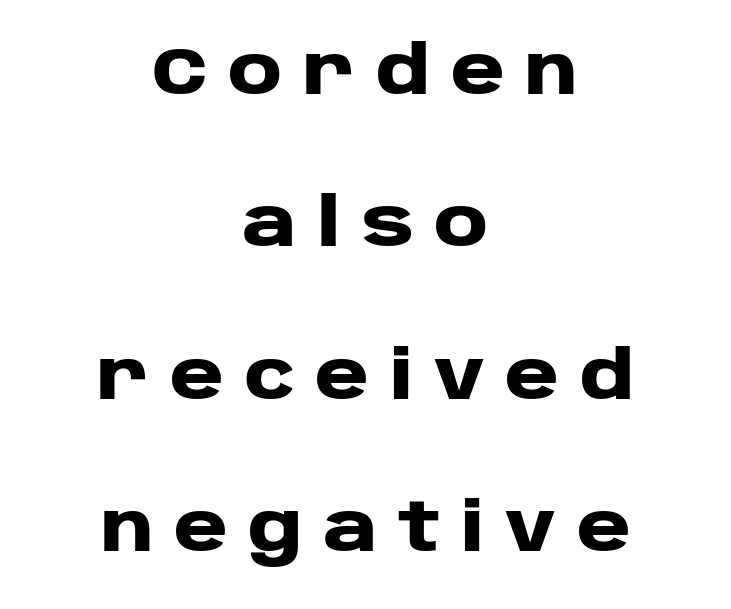
These lines were composed using upright roman letters. These lines have a slow, spaced-out rhythm from letter to letter. Airy leading. Caption: multi-line text, centered on the measure. No word sits above an underline. Its strokes are broad and dark, the hallmark of bold type.
